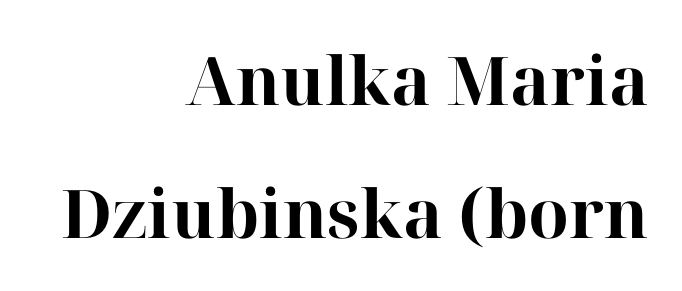
{"serif": "yes", "italic": "no", "bold": "yes", "weight": "bold", "width": "normal", "stroke_contrast": "high", "x_height": "medium", "monospaced": "no", "underline": "no", "align": "right", "line_spacing": "loose", "line_spacing_ratio": 1.98, "letter_spacing": "normal", "letter_spacing_em": 0.0, "glyph_px": 67}
